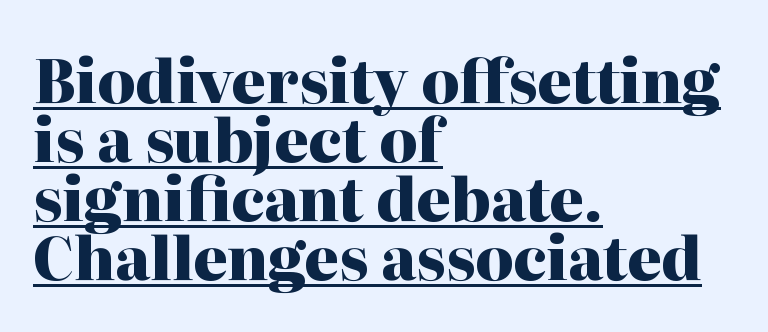
{"serif": "yes", "italic": "no", "bold": "yes", "weight": "heavy", "width": "normal", "stroke_contrast": "high", "x_height": "medium", "monospaced": "no", "underline": "yes", "align": "left", "line_spacing": "tight", "line_spacing_ratio": 1.0, "letter_spacing": "normal", "letter_spacing_em": 0.0, "glyph_px": 59}
